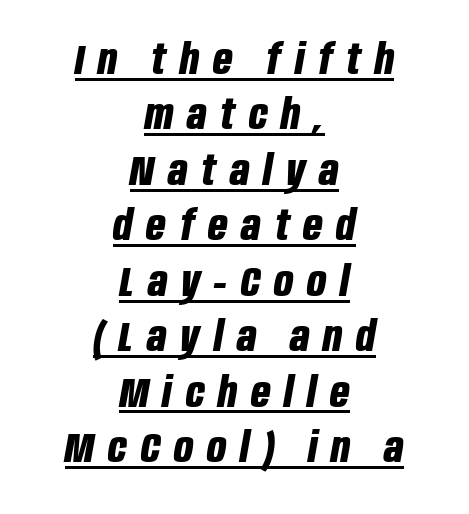
A typographer would call this underscored text. These lines stack symmetrically, like a column narrowing and widening about its center. The rendering uses natural spacing where letterforms have individual widths. Substantial extra tracking has been applied to these lines. Leading: standard.
